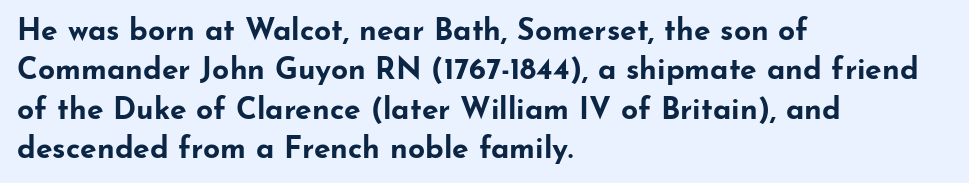
Q: Is the text bold? A: Yes.
Q: Is the text italic (slanted)? A: No, it is upright.
Q: Is the typeface a serif or a sans-serif typeface? A: Sans-serif.
Q: Is the text underlined? A: No.
Q: How is the paragraph aligned? A: Left-aligned.
Q: Is the spacing between letters normal or unusually wide? A: Normal.
Q: Is the spacing between lines tight, normal or loose? A: Normal.
Q: Width (condensed, normal, or wide)? A: Wide.
Q: Stroke contrast? A: Low.
Q: x-height? A: Small.
Q: Monospaced? A: No.
